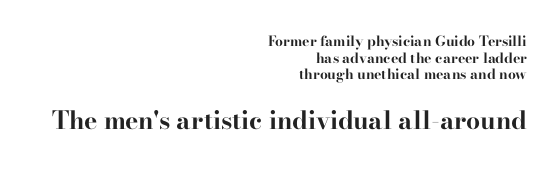
Q: Is the text bold? A: Yes.
Q: Is the text italic (slanted)? A: No, it is upright.
Q: Is the text underlined? A: No.
Q: How is the paragraph aligned? A: Right-aligned.
Q: Is the spacing between letters normal or unusually wide? A: Normal.
Q: Which block of text is set in a larger size, the first (top) or the second (bottom)? A: The second (bottom) one.
